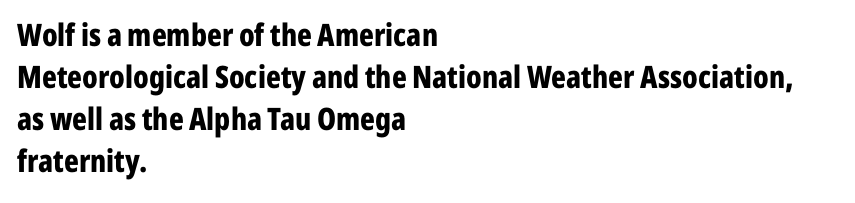
{"serif": "no", "italic": "no", "bold": "yes", "weight": "bold", "width": "condensed", "stroke_contrast": "low", "x_height": "medium", "monospaced": "no", "underline": "no", "align": "left", "line_spacing": "normal", "line_spacing_ratio": 1.36, "letter_spacing": "normal", "letter_spacing_em": 0.0, "glyph_px": 31}
